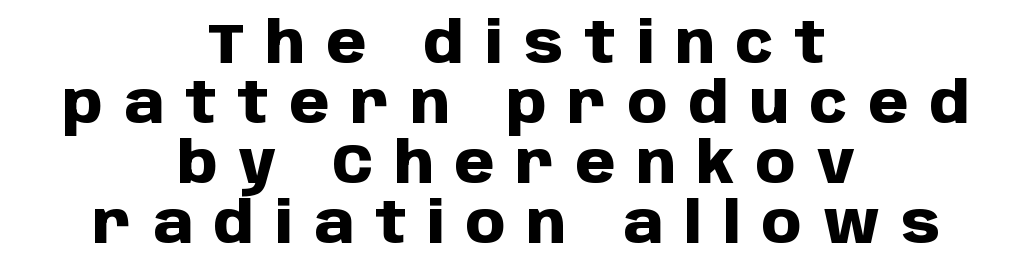
{"serif": "no", "italic": "no", "bold": "yes", "weight": "heavy", "width": "normal", "stroke_contrast": "low", "x_height": "large", "monospaced": "no", "underline": "no", "align": "center", "line_spacing": "tight", "line_spacing_ratio": 1.05, "letter_spacing": "wide", "letter_spacing_em": 0.37, "glyph_px": 57}
